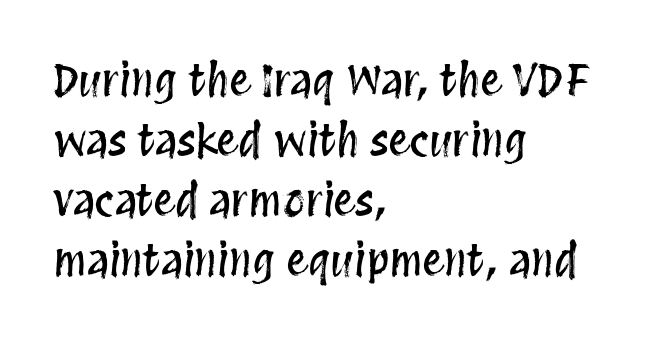
The image shows 44 px condensed type, upright; set left-aligned, normal line spacing (1.36x), normal letter spacing, not underlined; medium stroke contrast and a large x-height.
